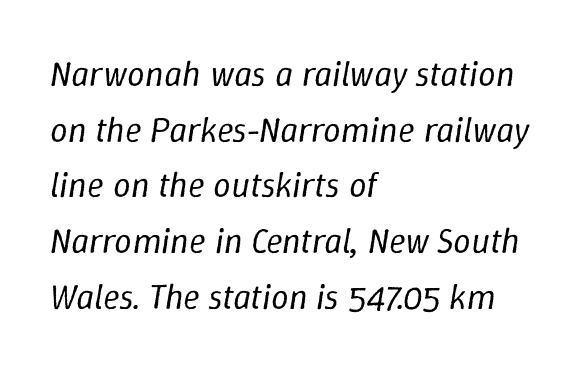
The image shows 35 px regular-weight type, italic (leaning right); set left-aligned, normal line spacing (1.59x), normal letter spacing, not underlined; low stroke contrast and a medium x-height.
